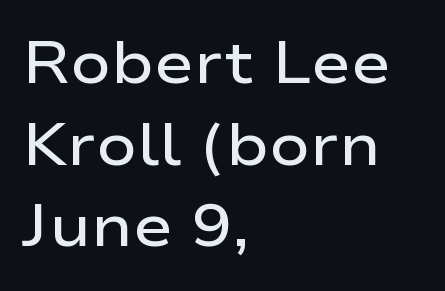
One glance says typical: line gaps are just what's usual. Unlike a traditional serif, this face leaves its strokes unadorned. The letters sit at their default tracking, neither squeezed nor spread. Horizontal alignment here is leftward, the default for most running prose. Lines of text with bare space underneath.
